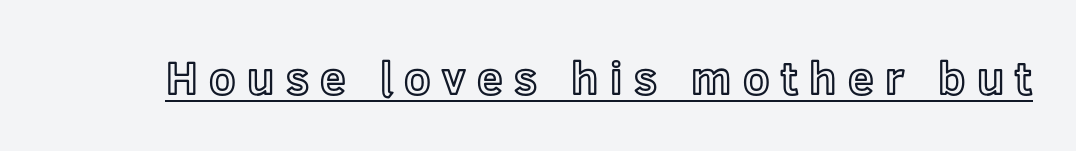
{"italic": "no", "width": "normal", "x_height": "medium", "monospaced": "no", "underline": "yes", "letter_spacing": "wide", "letter_spacing_em": 0.25, "glyph_px": 46}
